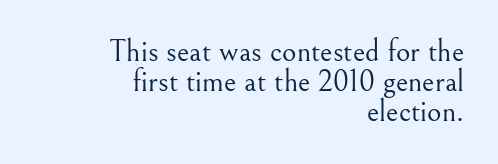
Q: Is the text bold? A: No.
Q: Is the text italic (slanted)? A: No, it is upright.
Q: Is the typeface a serif or a sans-serif typeface? A: Serif.
Q: Is the text underlined? A: No.
Q: How is the paragraph aligned? A: Right-aligned.
Q: Is the spacing between letters normal or unusually wide? A: Normal.
Q: Is the spacing between lines tight, normal or loose? A: Tight.
Q: Width (condensed, normal, or wide)? A: Normal.
Q: Stroke contrast? A: Medium.
Q: x-height? A: Small.
Q: Monospaced? A: No.
